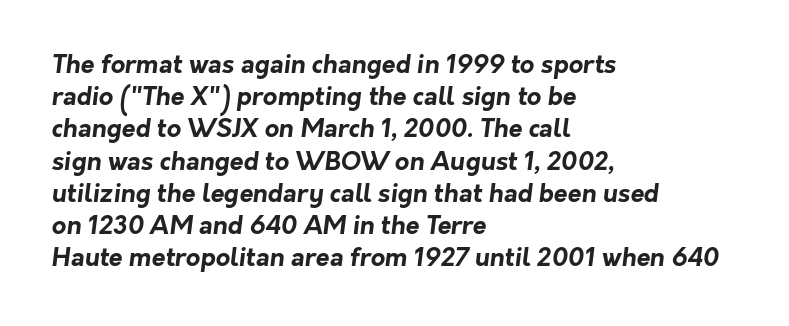
The baseline area is clear. Standard letterfit; no display-style spreading of the glyphs. The sample has been set heavy, in full bold. Teacher's note: observe the even left margin — that is flush-left alignment.
